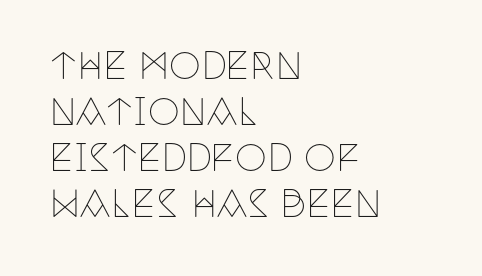
Each letter's strokes conclude with small projecting serifs. Each line starts at the same left margin while the right side varies. Stems and bowls with no extra thickness — not bold. This sample keeps an unexceptional amount of space between lines. Looks like regular typesetting: each glyph gets only the width it needs.
